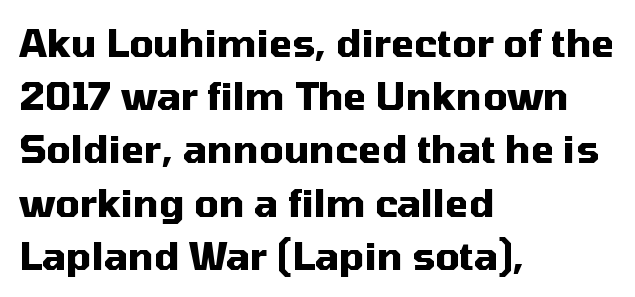
Q: Is the text bold? A: Yes.
Q: Is the text italic (slanted)? A: No, it is upright.
Q: Is the typeface a serif or a sans-serif typeface? A: Sans-serif.
Q: Is the text underlined? A: No.
Q: How is the paragraph aligned? A: Left-aligned.
Q: Is the spacing between letters normal or unusually wide? A: Normal.
Q: Is the spacing between lines tight, normal or loose? A: Normal.
Q: Width (condensed, normal, or wide)? A: Normal.
Q: Stroke contrast? A: Medium.
Q: x-height? A: Medium.
Q: Monospaced? A: No.
